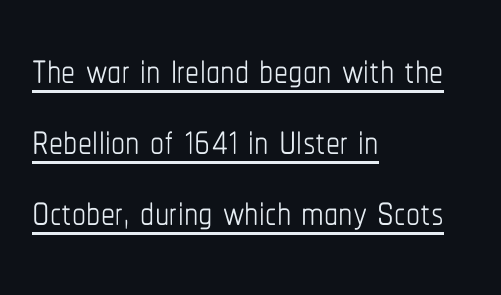
The passage shown is typed in a proportional face where columns would drift. This sample is left-justified, so line endings fall wherever the words run out. This is roman type, the default non-slanted kind. Has an underline been added? It has. How would I describe the line gaps? Plain and ordinary.
